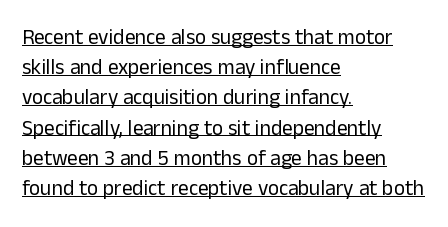
Q: Is the text bold? A: No.
Q: Is the text italic (slanted)? A: No, it is upright.
Q: Is the text underlined? A: Yes.
Q: How is the paragraph aligned? A: Left-aligned.
Q: Is the spacing between letters normal or unusually wide? A: Normal.
Q: Is the spacing between lines tight, normal or loose? A: Normal.
